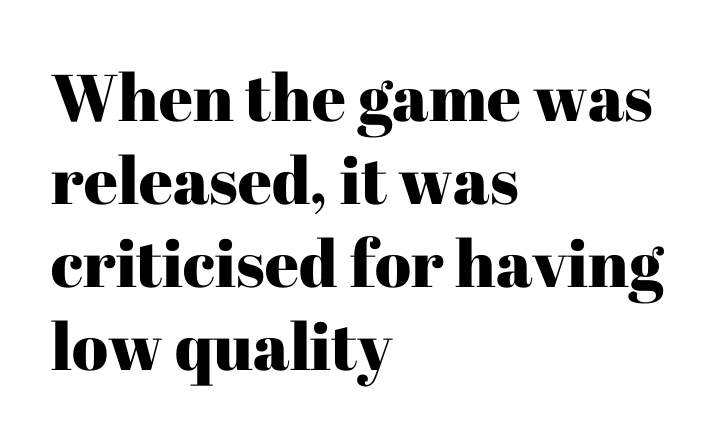
{"serif": "yes", "italic": "no", "width": "normal", "stroke_contrast": "high", "x_height": "medium", "monospaced": "no", "underline": "no", "align": "left", "line_spacing": "normal", "line_spacing_ratio": 1.26, "letter_spacing": "normal", "letter_spacing_em": 0.0, "glyph_px": 66}
